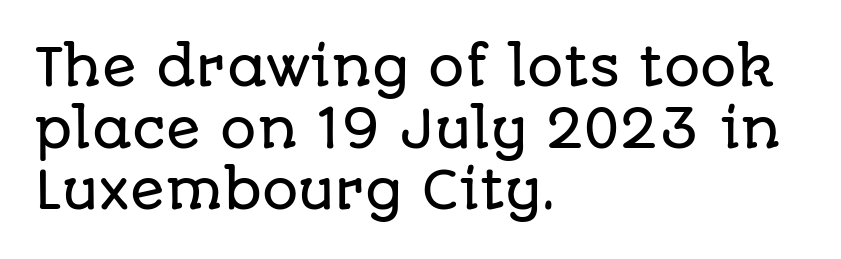
{"serif": "no", "italic": "no", "width": "normal", "stroke_contrast": "low", "x_height": "large", "monospaced": "no", "underline": "no", "align": "left", "line_spacing_ratio": 1.21, "letter_spacing": "normal", "letter_spacing_em": 0.0, "glyph_px": 51}
